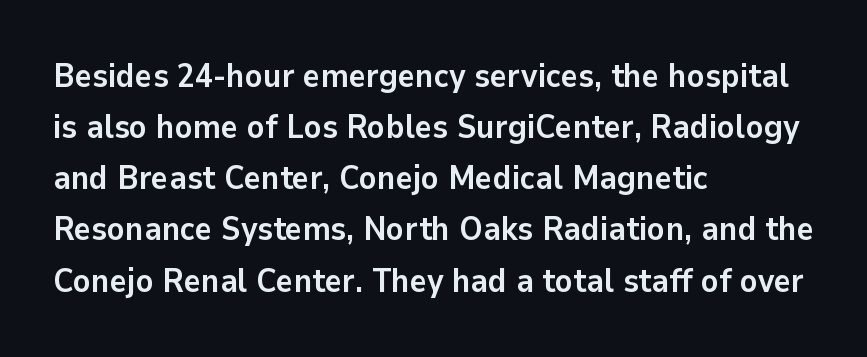
Q: Is the text bold? A: Yes.
Q: Is the text italic (slanted)? A: No, it is upright.
Q: Is the typeface a serif or a sans-serif typeface? A: Sans-serif.
Q: Is the text underlined? A: No.
Q: How is the paragraph aligned? A: Left-aligned.
Q: Is the spacing between letters normal or unusually wide? A: Normal.
Q: Is the spacing between lines tight, normal or loose? A: Normal.
Q: Width (condensed, normal, or wide)? A: Normal.
Q: Stroke contrast? A: Low.
Q: x-height? A: Medium.
Q: Monospaced? A: No.
